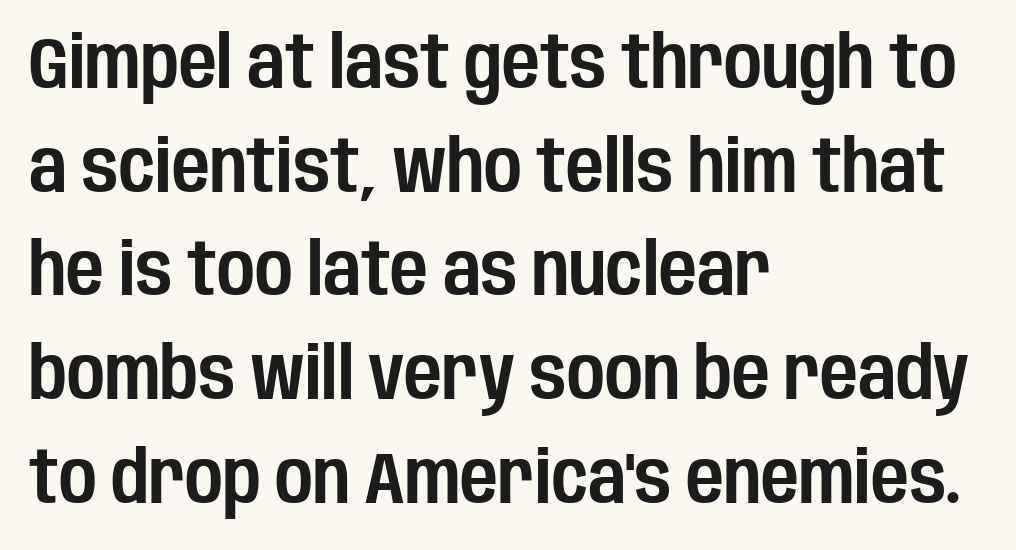
Q: Is the text italic (slanted)? A: No, it is upright.
Q: Is the typeface a serif or a sans-serif typeface? A: Sans-serif.
Q: Is the text underlined? A: No.
Q: How is the paragraph aligned? A: Left-aligned.
Q: Is the spacing between letters normal or unusually wide? A: Normal.
Q: Is the spacing between lines tight, normal or loose? A: Normal.
Q: Width (condensed, normal, or wide)? A: Condensed.
Q: Stroke contrast? A: Low.
Q: x-height? A: Large.
Q: Monospaced? A: No.
